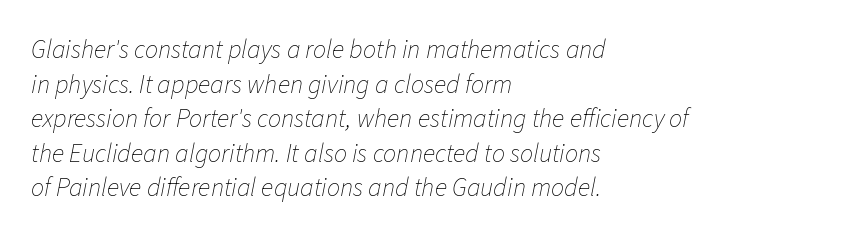
{"italic": "yes", "lean": "right", "slant_degrees": 11, "bold": "no", "underline": "no", "align": "left", "line_spacing": "normal", "line_spacing_ratio": 1.33, "letter_spacing": "normal", "letter_spacing_em": 0.0, "glyph_px": 26}
